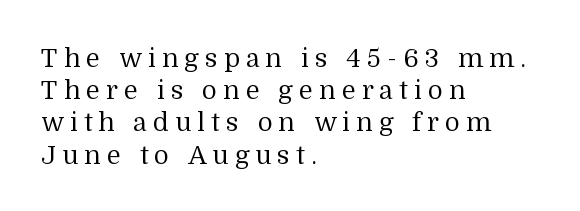
Vertical strokes here are truly vertical. Is the type heavy? It reads as light-to-regular instead. The specimen omits any rule beneath the text block's lines. This rendering widens character spacing well past its baseline value. The rendering anchors every line to the left-hand side.
